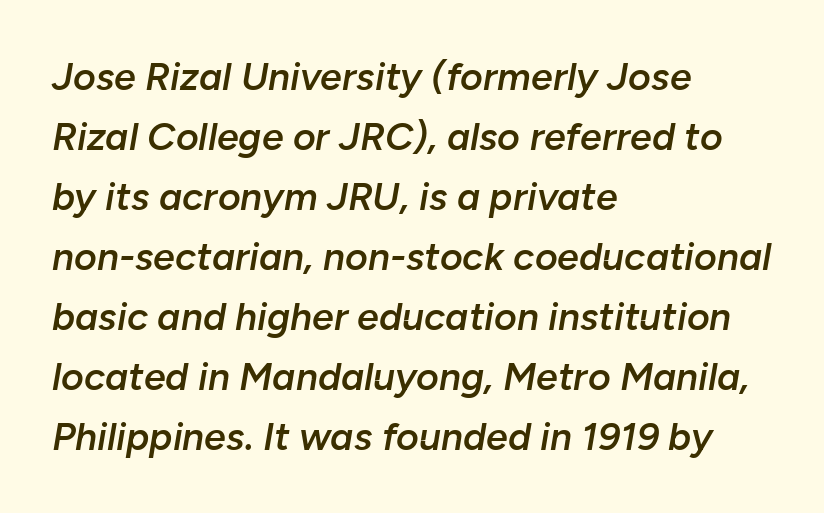
{"italic": "yes", "lean": "right", "slant_degrees": 10, "bold": "semi", "weight": "semibold", "width": "normal", "stroke_contrast": "low", "x_height": "medium", "monospaced": "no", "underline": "no", "align": "left", "line_spacing": "normal", "line_spacing_ratio": 1.54, "letter_spacing": "normal", "letter_spacing_em": 0.0, "glyph_px": 39}
